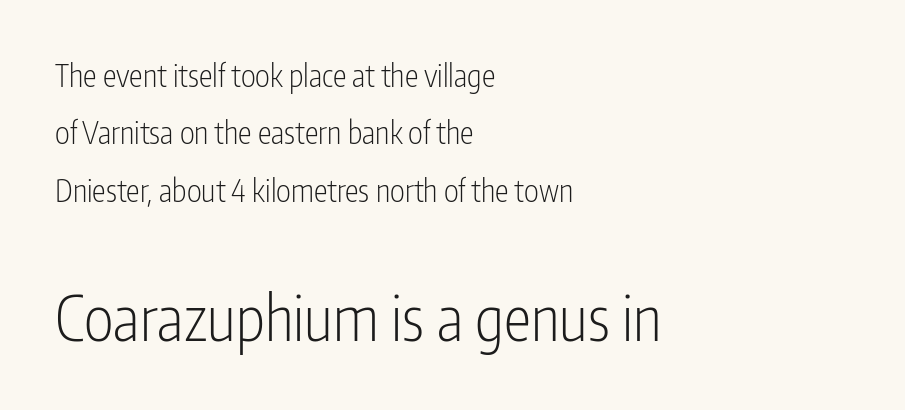
Stems and bowls with no extra thickness — not bold. If you squint, the bottom block still reads clearly — it's the larger of the two. One-word summary of the alignment: left. Has an underline been added? It has not. You could not count columns in this text — the font is proportionally spaced.
